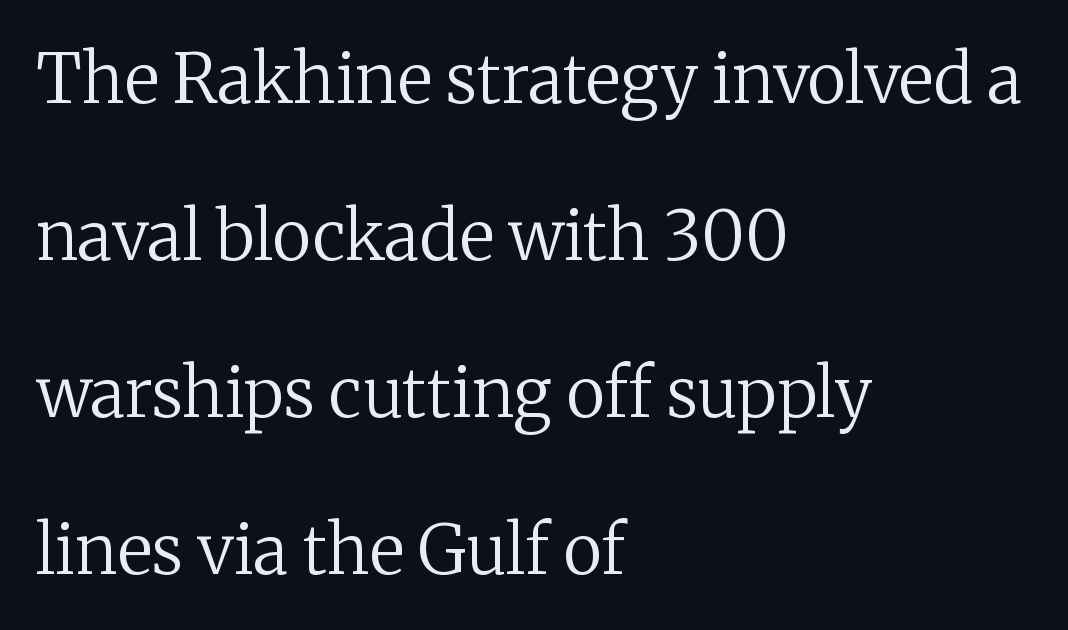
Rendered with straight, roman letterforms. The gap between lines stays unmarked. Serifs: yes, visible at the terminals of the letterforms. Typeset ragged right — the left edge is the straight one. The face used here is proportionally spaced, like ordinary book or web type. A quiet, ordinary-to-light weight characterises the typeface.
